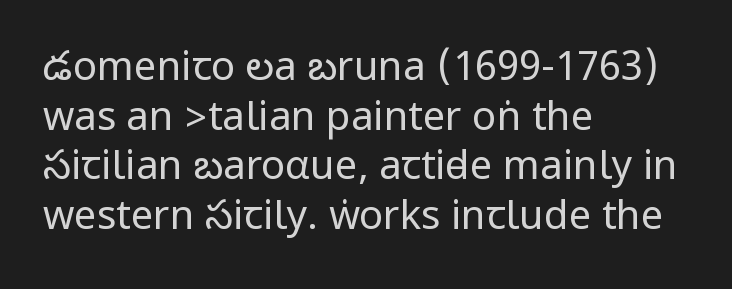
Q: Is the text bold? A: No.
Q: Is the text italic (slanted)? A: No, it is upright.
Q: Is the typeface a serif or a sans-serif typeface? A: Sans-serif.
Q: Is the text underlined? A: No.
Q: How is the paragraph aligned? A: Left-aligned.
Q: Is the spacing between letters normal or unusually wide? A: Normal.
Q: Width (condensed, normal, or wide)? A: Condensed.
Q: Stroke contrast? A: Low.
